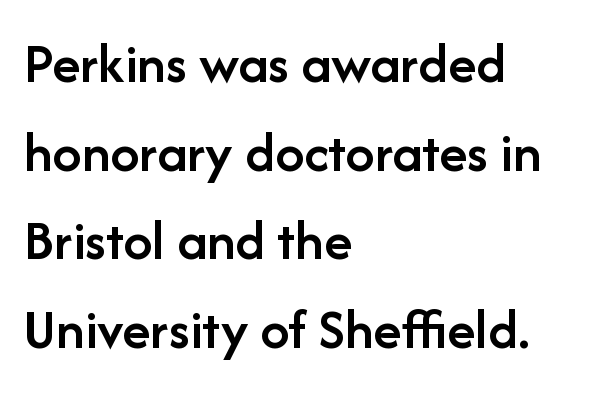
Is the letter spacing exaggerated? No — it looks like the ordinary default. Here the designer chose a conventional face with non-uniform glyph widths. These lines are composed in type without serifs. Every character sits straight up, as roman type does. Left-aligned paragraph, ragged on the right.
